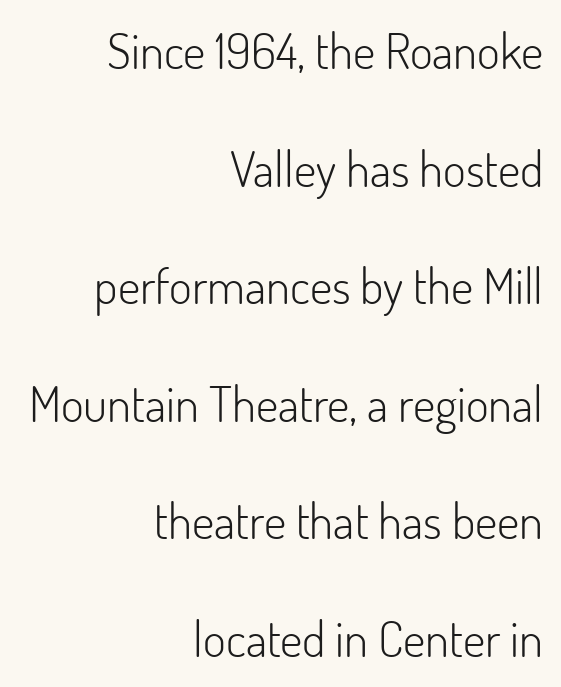
{"serif": "no", "italic": "no", "bold": "no", "weight": "light", "width": "normal", "stroke_contrast": "low", "x_height": "small", "monospaced": "no", "underline": "no", "align": "right", "line_spacing": "loose", "line_spacing_ratio": 2.4, "letter_spacing": "normal", "letter_spacing_em": 0.0, "glyph_px": 49}
